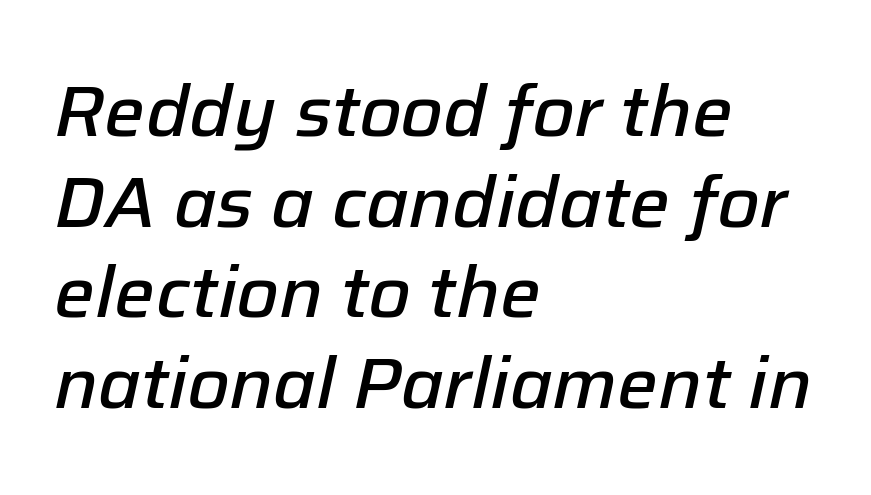
Q: Is the text bold? A: Semi-bold.
Q: Is the text italic (slanted)? A: Yes, it leans right by about 12 degrees.
Q: Is the text underlined? A: No.
Q: How is the paragraph aligned? A: Left-aligned.
Q: Is the spacing between letters normal or unusually wide? A: Normal.
Q: Is the spacing between lines tight, normal or loose? A: Normal.
Q: Width (condensed, normal, or wide)? A: Normal.
Q: Stroke contrast? A: Low.
Q: x-height? A: Medium.
Q: Monospaced? A: No.
